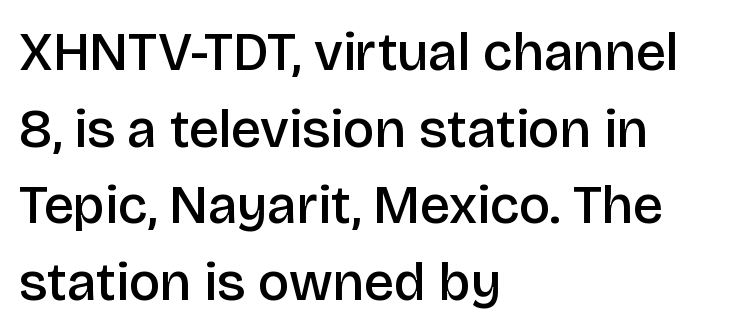
The image shows 54 px semibold sans-serif type, upright; set left-aligned, normal line spacing (1.42x), normal letter spacing, not underlined; low stroke contrast and a large x-height.
